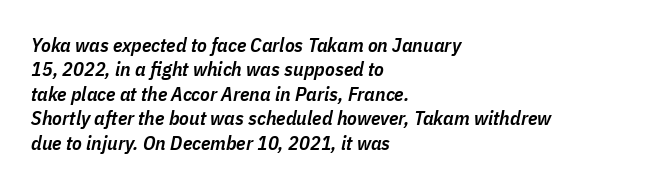
What stands out about the letter spacing? Nothing — it is the standard amount. Clear beneath every line of the passage. The font is running at a semibold setting, under full bold. All the whitespace from short lines collects on the right. The letters are slanted; this is an italic face.
